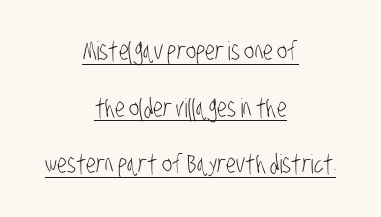
Q: Is the text bold? A: No.
Q: Is the text underlined? A: Yes.
Q: How is the paragraph aligned? A: Centered.
Q: Is the spacing between letters normal or unusually wide? A: Normal.
Q: Is the spacing between lines tight, normal or loose? A: Loose.
